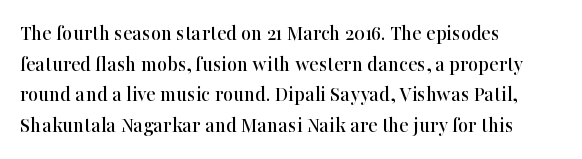
{"italic": "no", "underline": "no", "align": "left", "line_spacing": "normal", "line_spacing_ratio": 1.39, "letter_spacing": "normal", "letter_spacing_em": 0.0, "glyph_px": 22}
